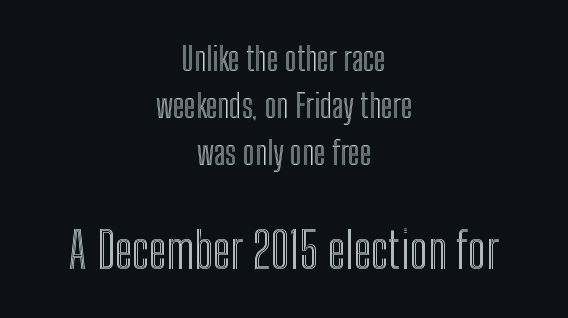
{"italic": "no", "width": "condensed", "x_height": "medium", "monospaced": "no", "underline": "no", "align": "center", "line_spacing": "normal", "line_spacing_ratio": 1.42, "letter_spacing": "normal", "letter_spacing_em": 0.0, "larger_block": "second", "size_ratio": 1.52, "glyph_px": 50}
